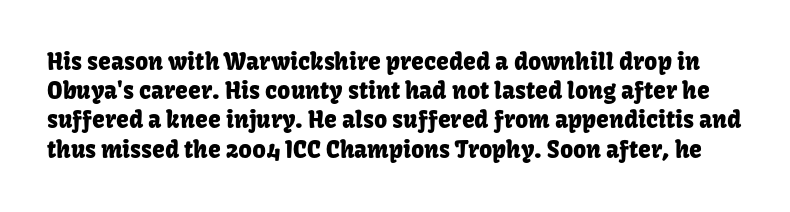
The image shows 23 px text type, upright; set normal line spacing (1.27x), normal letter spacing, not underlined.
